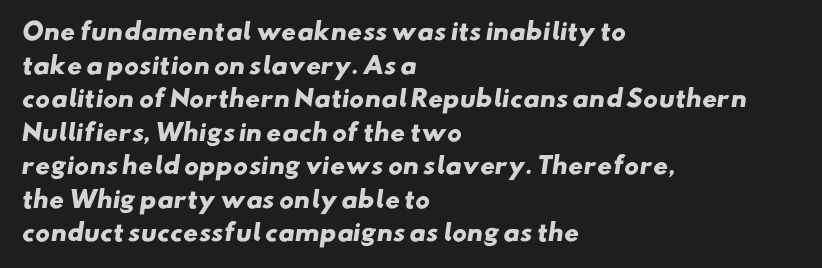
{"bold": "yes", "underline": "no", "align": "left", "line_spacing": "normal", "line_spacing_ratio": 1.46, "letter_spacing": "normal", "letter_spacing_em": 0.0, "glyph_px": 23}
